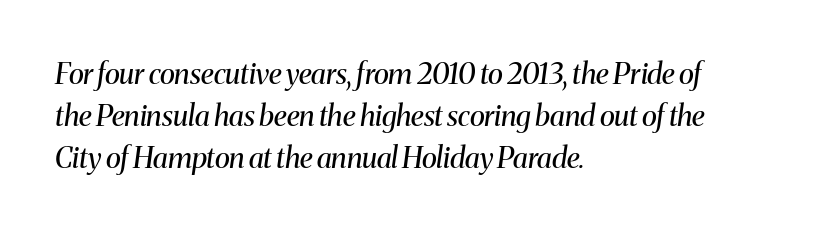
Observe the serifs anchoring each vertical stroke in this sample. The weight tops out at a normal text grade. Vertical spacing — default. The gaps between neighbouring characters are ordinary and unremarkable.
